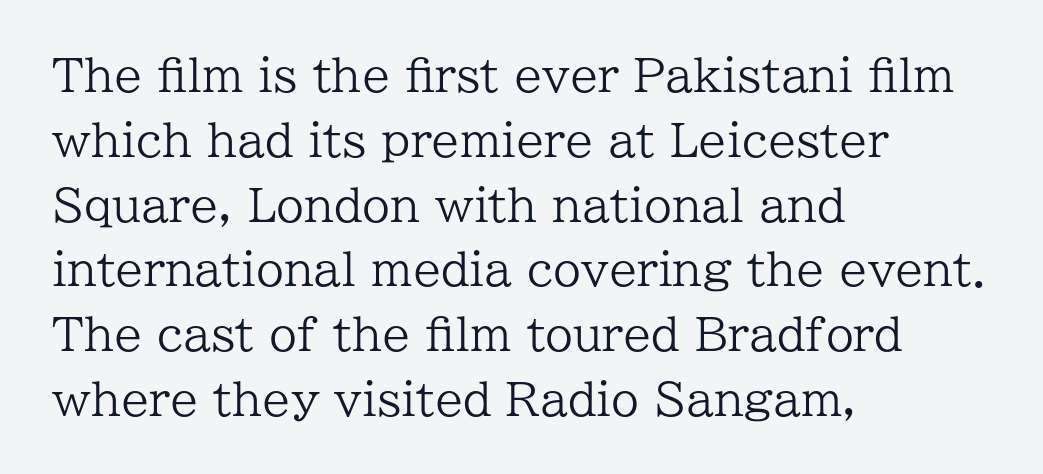
Q: Is the text bold? A: No.
Q: Is the text italic (slanted)? A: No, it is upright.
Q: Is the typeface a serif or a sans-serif typeface? A: Serif.
Q: Is the text underlined? A: No.
Q: How is the paragraph aligned? A: Left-aligned.
Q: Is the spacing between letters normal or unusually wide? A: Normal.
Q: Is the spacing between lines tight, normal or loose? A: Normal.
Q: Width (condensed, normal, or wide)? A: Normal.
Q: Stroke contrast? A: Low.
Q: x-height? A: Medium.
Q: Monospaced? A: No.
